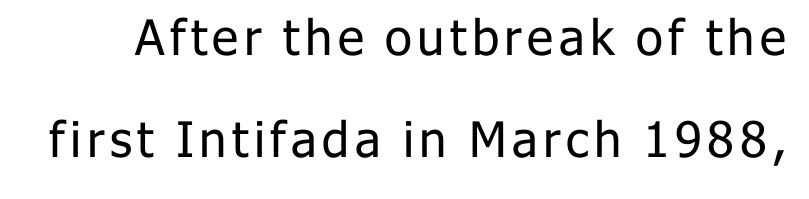
The image shows 49 px regular-weight sans-serif type, upright; set loose line spacing (2.09x), not underlined; low stroke contrast and a medium x-height.
